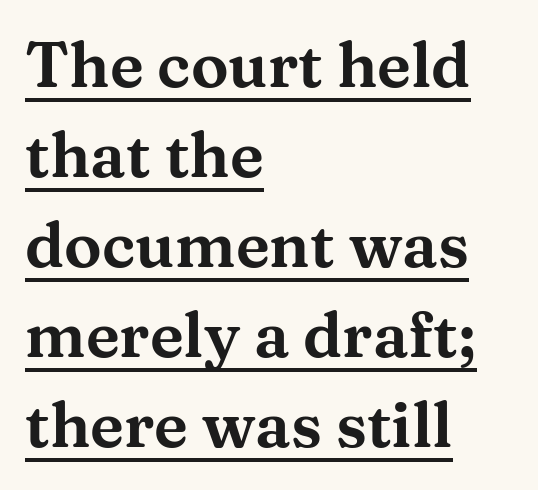
The image shows 63 px wide serif type, upright; set left-aligned, normal line spacing (1.43x), normal letter spacing, underlined; medium stroke contrast and a medium x-height.
